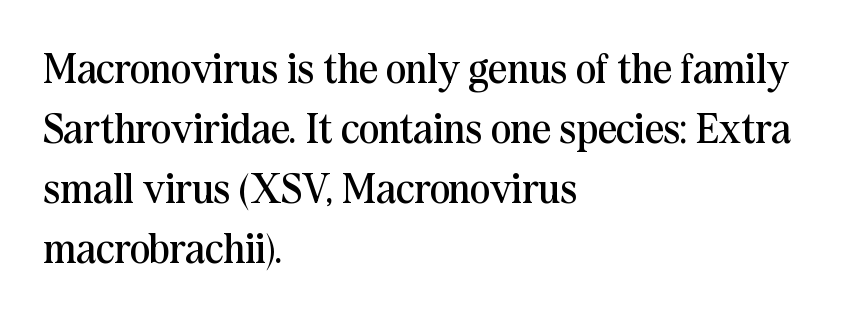
The font's upright variant was chosen for this text. The letterforms sit at book weight or below. Where is the straight margin? On the left. Here the designer chose a conventional face with non-uniform glyph widths. Each word holds together tightly as a unit, with standard inter-letter gaps.
